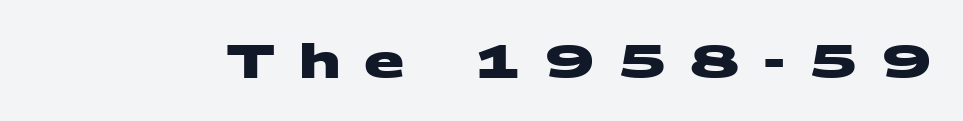
The type is letterspaced generously, with wide tracking. The letters carry no serifs — their stems end cleanly without finishing strokes. Pretty heavy lettering here — definitely bold. Letters rest on an invisible, unmarked baseline. You could not count columns in this text — the font is proportionally spaced.
